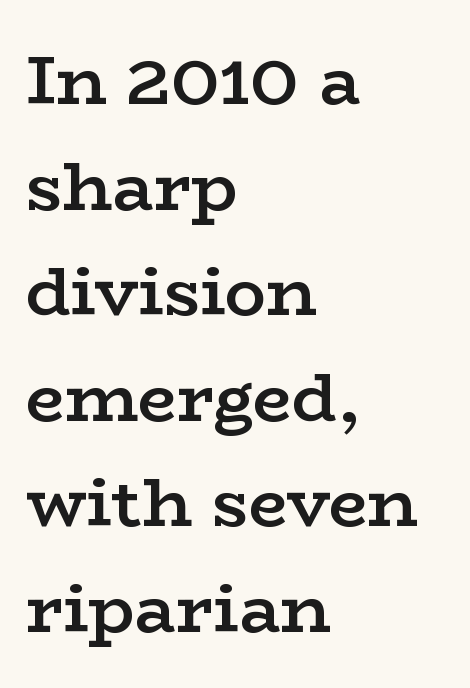
The image shows 69 px semibold, wide serif type, upright; set left-aligned, normal line spacing (1.53x), normal letter spacing, not underlined; low stroke contrast and a medium x-height.
